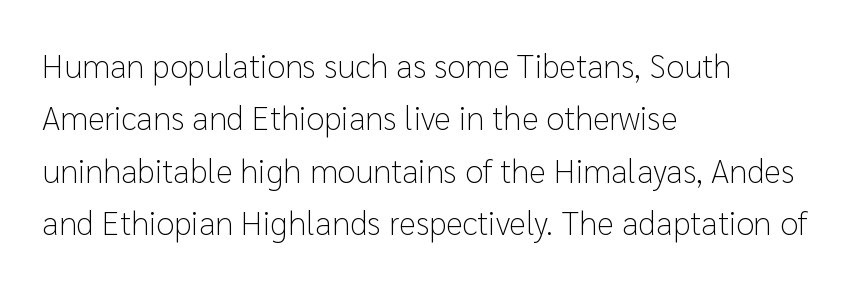
The image shows 33 px light sans-serif type, upright; set left-aligned, normal line spacing (1.59x), normal letter spacing, not underlined; low stroke contrast and a medium x-height.
